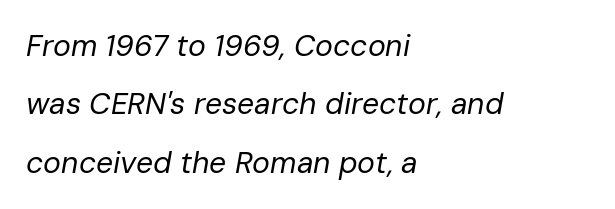
Q: Is the text bold? A: No.
Q: Is the text italic (slanted)? A: Yes, it leans right by about 10 degrees.
Q: Is the text underlined? A: No.
Q: How is the paragraph aligned? A: Left-aligned.
Q: Is the spacing between letters normal or unusually wide? A: Normal.
Q: Is the spacing between lines tight, normal or loose? A: Loose.
Q: Width (condensed, normal, or wide)? A: Normal.
Q: Stroke contrast? A: Low.
Q: x-height? A: Medium.
Q: Monospaced? A: No.
